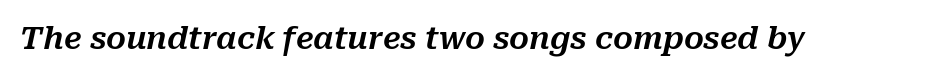
The image shows 31 px text type, italic (leaning right); set normal letter spacing, not underlined; medium stroke contrast and a medium x-height.
